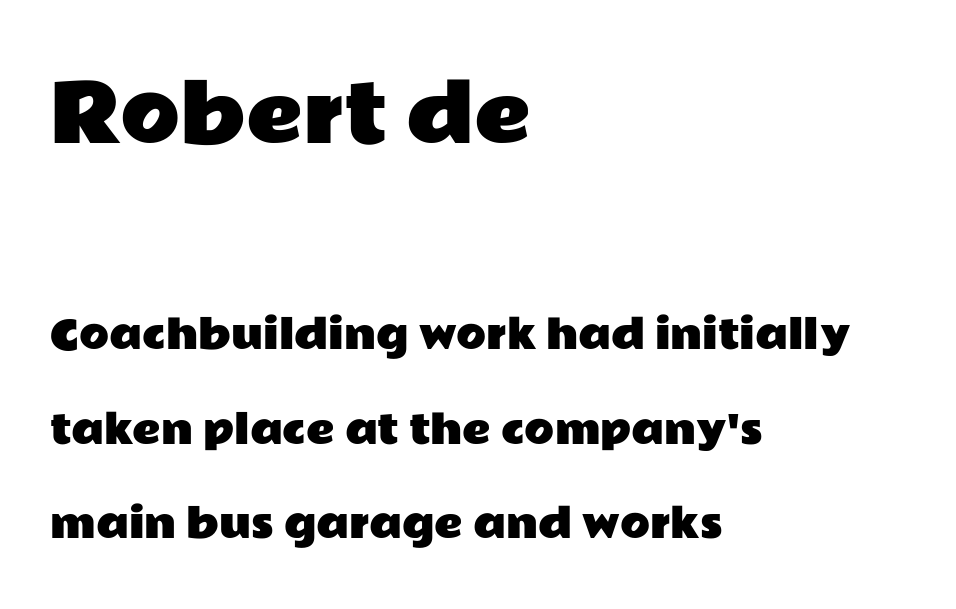
{"serif": "no", "italic": "no", "width": "wide", "stroke_contrast": "low", "x_height": "medium", "monospaced": "no", "underline": "no", "align": "left", "line_spacing": "loose", "line_spacing_ratio": 2.43, "letter_spacing": "normal", "letter_spacing_em": 0.0, "larger_block": "first", "size_ratio": 2.0, "glyph_px": 78}
